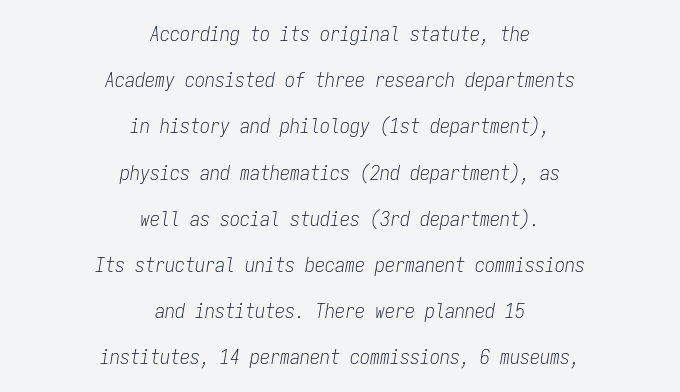
{"italic": "yes", "lean": "right", "slant_degrees": 9, "bold": "no", "underline": "no", "align": "center", "line_spacing": "loose", "line_spacing_ratio": 2.31, "letter_spacing": "normal", "letter_spacing_em": 0.0, "glyph_px": 20}
